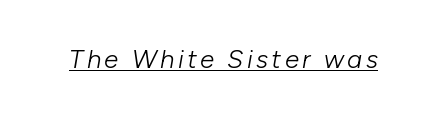
The cut favours lightness, reaching ordinary text weight at its darkest. Like a heading marked for emphasis, these lines bear an underscore. Italic? Definitely — the glyphs are oblique.
